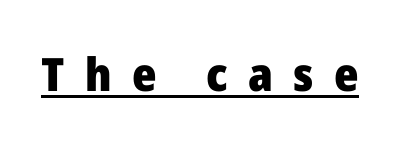
The image shows 46 px heavy sans-serif type, upright; set unusually wide letter spacing (+0.44 em), underlined; low stroke contrast and a medium x-height.
